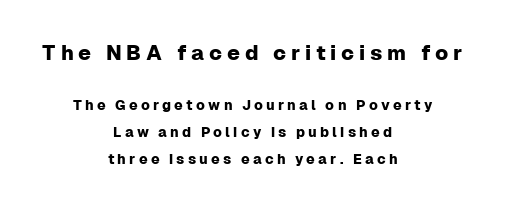
{"italic": "no", "underline": "no", "align": "center", "line_spacing": "loose", "line_spacing_ratio": 1.92, "letter_spacing": "wide", "letter_spacing_em": 0.23, "larger_block": "first", "size_ratio": 1.5, "glyph_px": 21}
